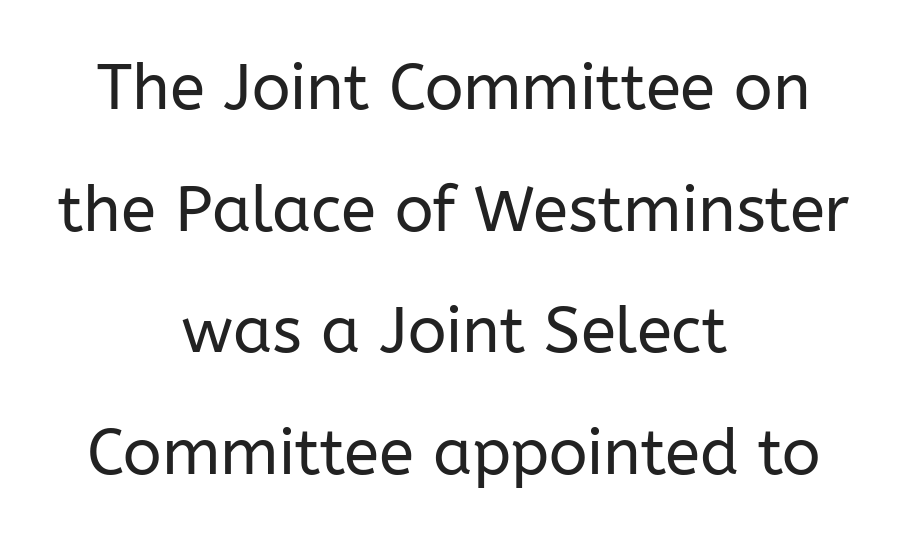
{"serif": "no", "italic": "no", "bold": "no", "weight": "regular", "width": "normal", "stroke_contrast": "low", "x_height": "medium", "monospaced": "no", "underline": "no", "align": "center", "line_spacing": "loose", "line_spacing_ratio": 1.9, "letter_spacing": "normal", "letter_spacing_em": 0.0, "glyph_px": 64}
